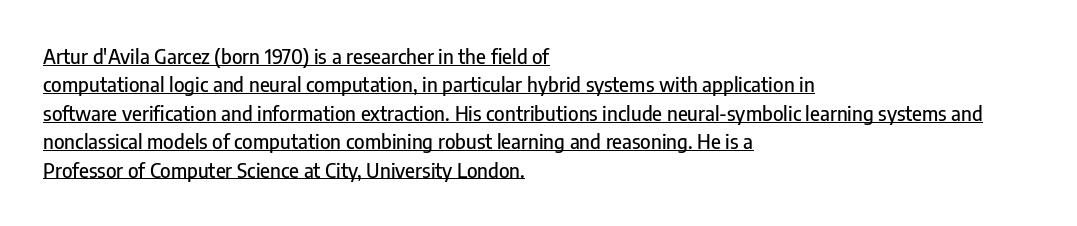
{"italic": "no", "underline": "yes", "align": "left", "line_spacing": "normal", "line_spacing_ratio": 1.42, "letter_spacing": "normal", "letter_spacing_em": 0.0, "glyph_px": 20}
